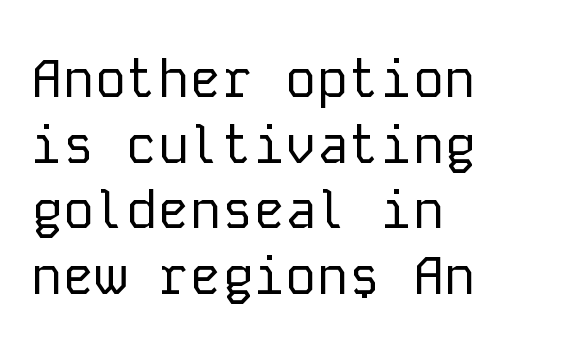
{"serif": "no", "italic": "no", "bold": "no", "weight": "regular", "width": "normal", "stroke_contrast": "low", "x_height": "medium", "monospaced": "yes", "underline": "no", "align": "left", "line_spacing_ratio": 1.24, "letter_spacing": "normal", "letter_spacing_em": 0.0, "glyph_px": 53}
